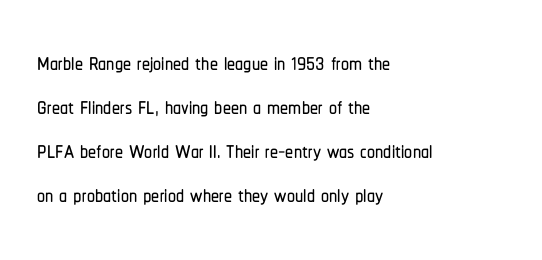
{"serif": "no", "italic": "no", "width": "condensed", "stroke_contrast": "low", "x_height": "medium", "monospaced": "no", "underline": "no", "align": "left", "line_spacing": "normal", "line_spacing_ratio": 1.38, "letter_spacing": "normal", "letter_spacing_em": 0.0, "glyph_px": 32}
